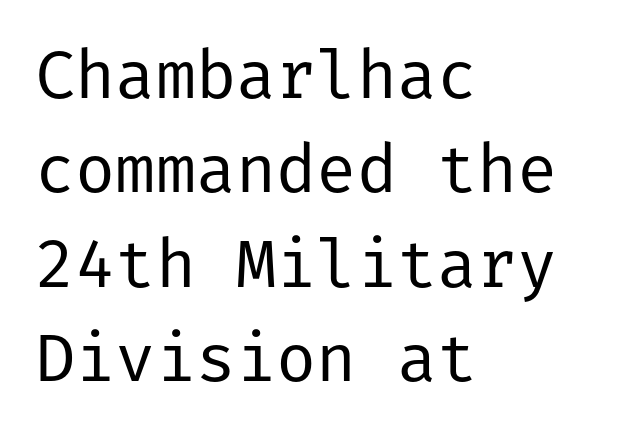
The image shows 67 px regular-weight sans-serif type, upright; set left-aligned, normal line spacing (1.41x), normal letter spacing, not underlined; low stroke contrast and a medium x-height.
